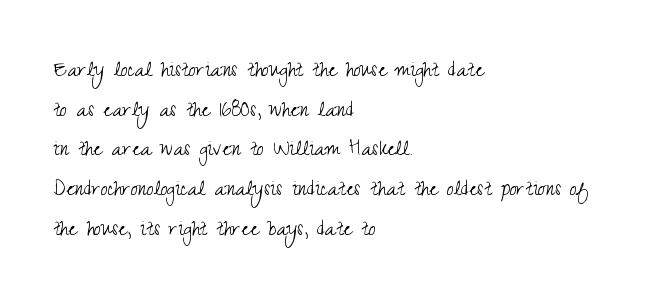
No italicization has been applied; the sample stays upright. Which margin do the lines hug? The left one — the right edge is uneven. Interline gaps are of average width in this sample. Descender tails drop into unmarked territory.
